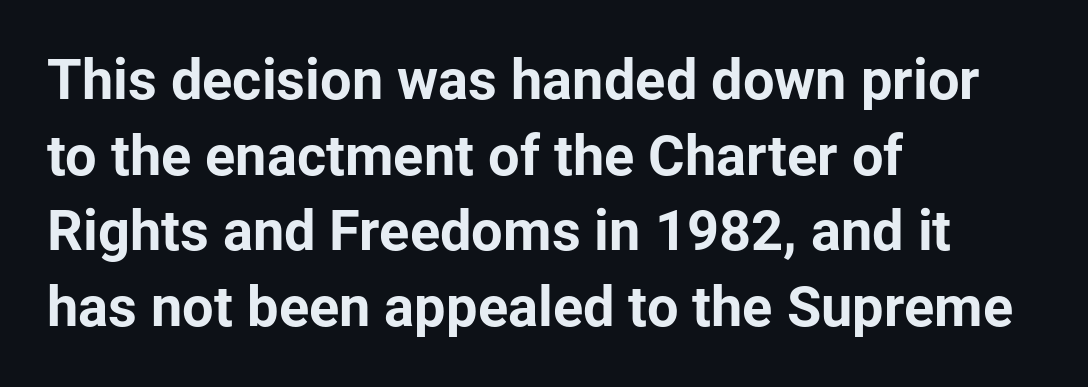
The image shows 56 px bold sans-serif type, upright; set left-aligned, normal line spacing (1.35x), normal letter spacing, not underlined; low stroke contrast and a medium x-height.
